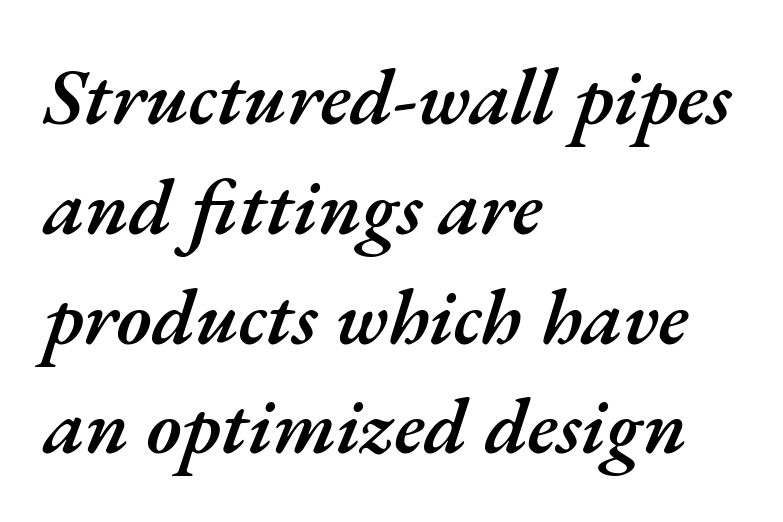
Q: Is the text bold? A: Semi-bold.
Q: Is the text italic (slanted)? A: Yes, it leans right by about 17 degrees.
Q: Is the text underlined? A: No.
Q: How is the paragraph aligned? A: Left-aligned.
Q: Is the spacing between letters normal or unusually wide? A: Normal.
Q: Is the spacing between lines tight, normal or loose? A: Normal.
Q: Width (condensed, normal, or wide)? A: Normal.
Q: Stroke contrast? A: Medium.
Q: x-height? A: Small.
Q: Monospaced? A: No.
